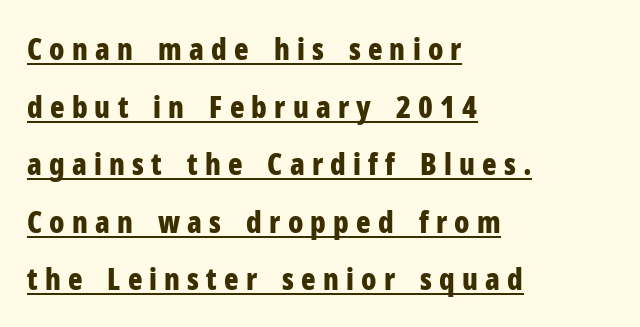
The image shows 30 px bold, condensed sans-serif type, upright; set left-aligned, loose line spacing (1.92x), unusually wide letter spacing (+0.24 em), underlined; low stroke contrast and a medium x-height.
